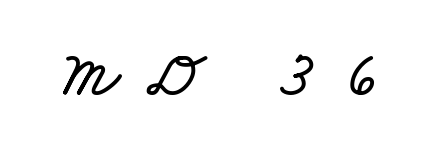
Q: Is the text underlined? A: No.
Q: Is the spacing between letters normal or unusually wide? A: Unusually wide.
Q: Width (condensed, normal, or wide)? A: Wide.
Q: Stroke contrast? A: Low.
Q: x-height? A: Small.
Q: Monospaced? A: No.
